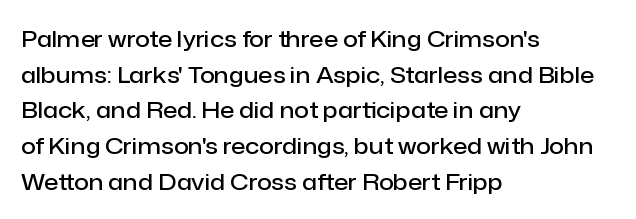
Notice how the passage keeps a crisp vertical edge on the left only. You could call the tracking neutral — neither tight nor loose. Compared with an ordinary text face, these strokes are moderately heavier — a semibold. No italicization has been applied; the sample stays upright.
